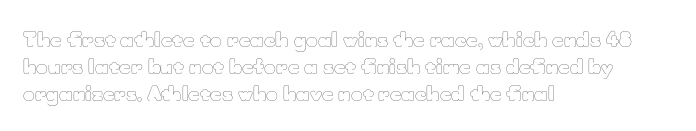
The image shows 20 px text type, upright; set left-aligned, normal line spacing (1.36x), normal letter spacing, not underlined.
